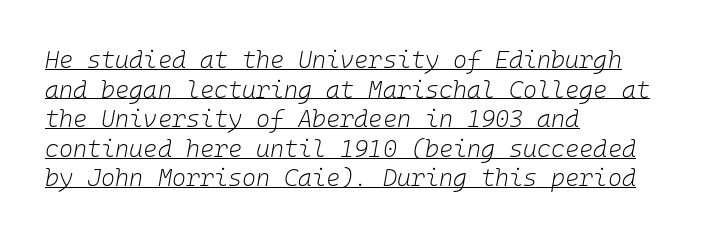
The setting favours the left margin, as ordinary paragraphs usually do. Observe the ordinary spacing: letters are neighbours, not strangers. Stem width sits at or under what a default text font uses. Italic: yes, the glyphs are oblique.
